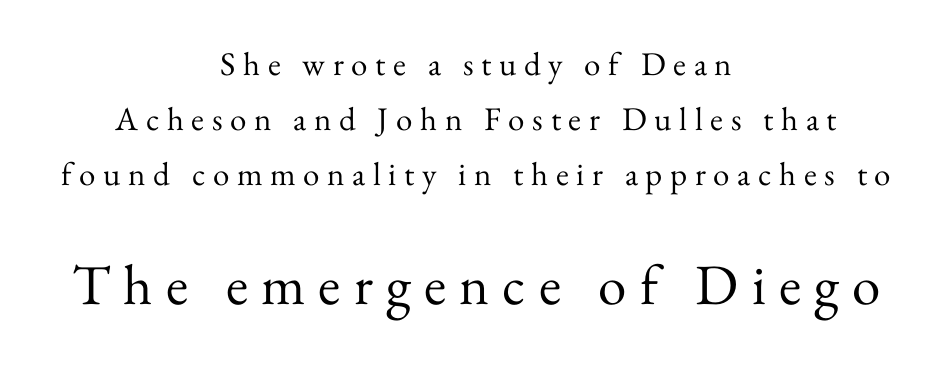
The image shows 57 px regular-weight serif type, upright; set centered, normal line spacing (1.66x), unusually wide letter spacing (+0.23 em), not underlined; the second (bottom) block is 1.73x larger; medium stroke contrast and a small x-height.
